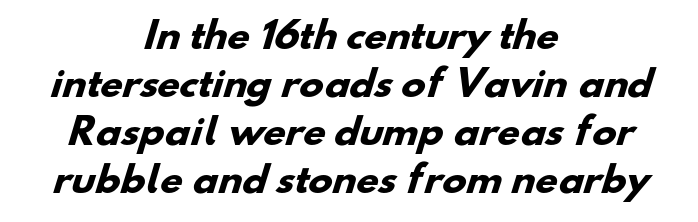
{"serif": "no", "bold": "yes", "weight": "heavy", "width": "normal", "stroke_contrast": "low", "x_height": "small", "monospaced": "no", "underline": "no", "align": "center", "line_spacing": "normal", "line_spacing_ratio": 1.33, "letter_spacing": "normal", "letter_spacing_em": 0.0, "glyph_px": 36}
